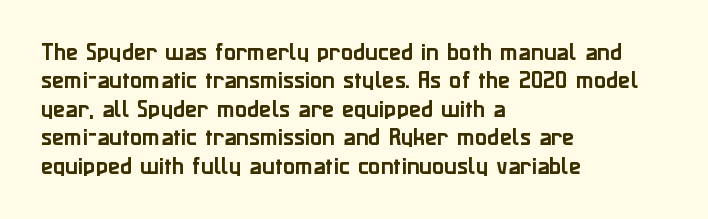
The image shows 20 px text type, upright; set left-aligned, normal line spacing (1.42x), normal letter spacing, not underlined.
